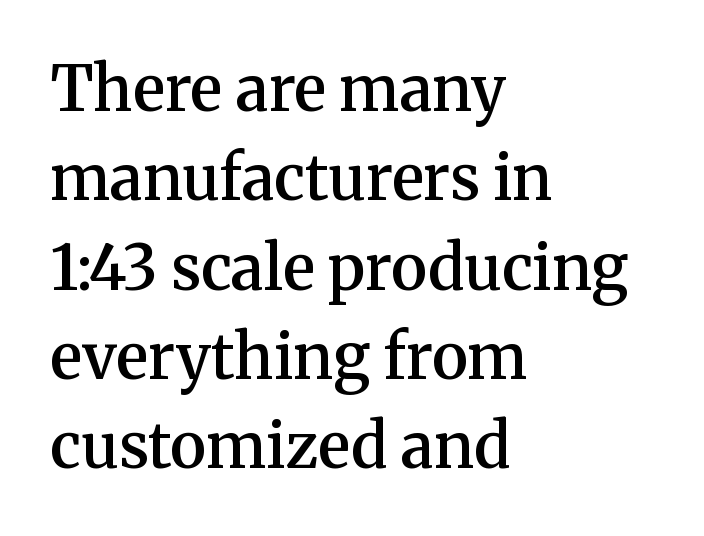
Q: Is the text bold? A: Semi-bold.
Q: Is the text italic (slanted)? A: No, it is upright.
Q: Is the typeface a serif or a sans-serif typeface? A: Serif.
Q: Is the text underlined? A: No.
Q: How is the paragraph aligned? A: Left-aligned.
Q: Is the spacing between letters normal or unusually wide? A: Normal.
Q: Is the spacing between lines tight, normal or loose? A: Normal.
Q: Width (condensed, normal, or wide)? A: Normal.
Q: Stroke contrast? A: Medium.
Q: x-height? A: Medium.
Q: Monospaced? A: No.
